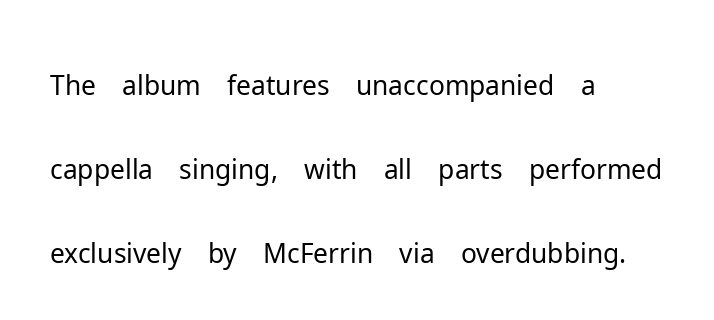
Q: Is the text bold? A: No.
Q: Is the text italic (slanted)? A: No, it is upright.
Q: Is the typeface a serif or a sans-serif typeface? A: Sans-serif.
Q: Is the text underlined? A: No.
Q: How is the paragraph aligned? A: Left-aligned.
Q: Is the spacing between letters normal or unusually wide? A: Normal.
Q: Is the spacing between lines tight, normal or loose? A: Normal.
Q: Width (condensed, normal, or wide)? A: Normal.
Q: Stroke contrast? A: Low.
Q: x-height? A: Medium.
Q: Monospaced? A: No.
